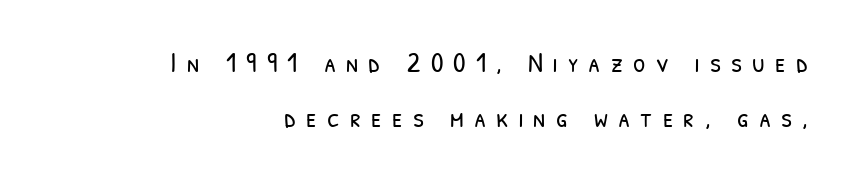
{"serif": "no", "bold": "no", "weight": "light", "width": "condensed", "stroke_contrast": "low", "x_height": "medium", "monospaced": "no", "underline": "no", "align": "right", "line_spacing": "loose", "line_spacing_ratio": 1.95, "letter_spacing": "wide", "letter_spacing_em": 0.36, "glyph_px": 28}
